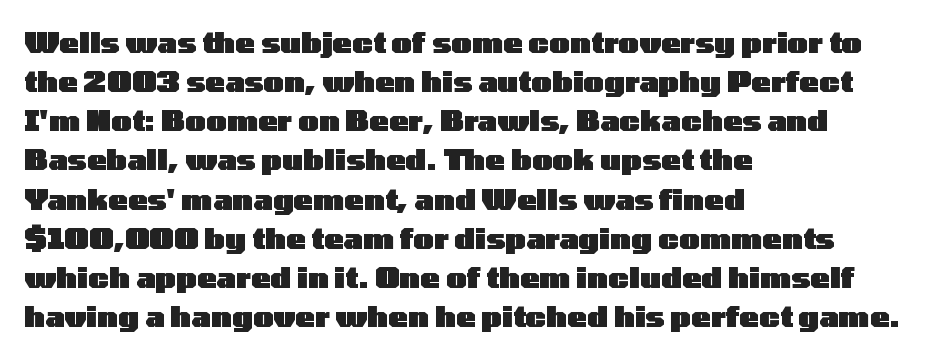
{"serif": "no", "italic": "no", "bold": "yes", "weight": "heavy", "width": "wide", "stroke_contrast": "low", "x_height": "medium", "monospaced": "no", "underline": "no", "align": "left", "line_spacing": "normal", "line_spacing_ratio": 1.35, "letter_spacing": "normal", "letter_spacing_em": 0.0, "glyph_px": 29}
